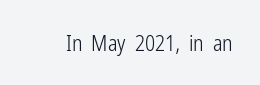
{"italic": "no", "bold": "no", "underline": "no", "letter_spacing": "normal", "letter_spacing_em": 0.0, "glyph_px": 22}
